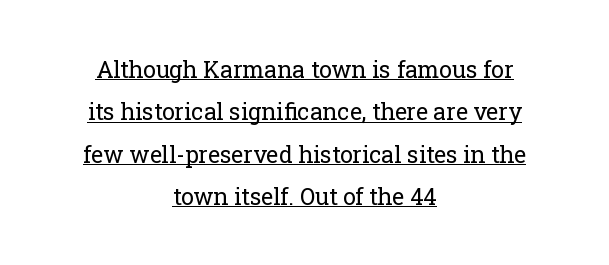
Q: Is the text bold? A: No.
Q: Is the text italic (slanted)? A: No, it is upright.
Q: Is the text underlined? A: Yes.
Q: How is the paragraph aligned? A: Centered.
Q: Is the spacing between letters normal or unusually wide? A: Normal.
